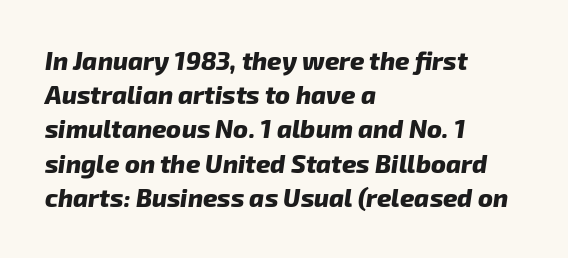
Q: Is the text bold? A: Yes.
Q: Is the text italic (slanted)? A: Yes, it leans right by about 8 degrees.
Q: Is the text underlined? A: No.
Q: How is the paragraph aligned? A: Left-aligned.
Q: Is the spacing between letters normal or unusually wide? A: Normal.
Q: Is the spacing between lines tight, normal or loose? A: Normal.
